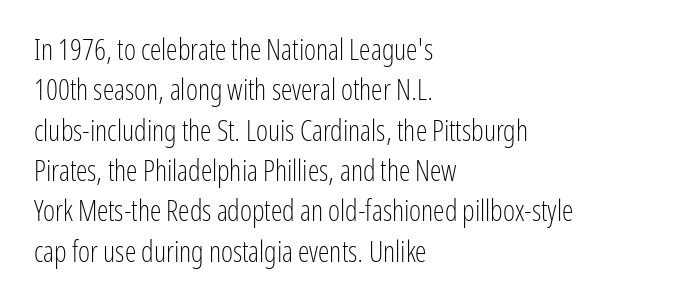
The image shows 29 px light, condensed sans-serif type, upright; set left-aligned, normal line spacing (1.39x), normal letter spacing, not underlined; low stroke contrast and a medium x-height.
